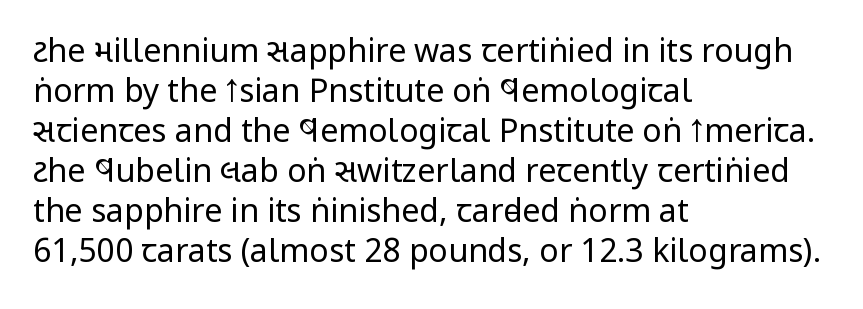
The image shows 32 px regular-weight, condensed sans-serif type, upright; set left-aligned, normal line spacing (1.25x), normal letter spacing, not underlined; low stroke contrast and a large x-height.
